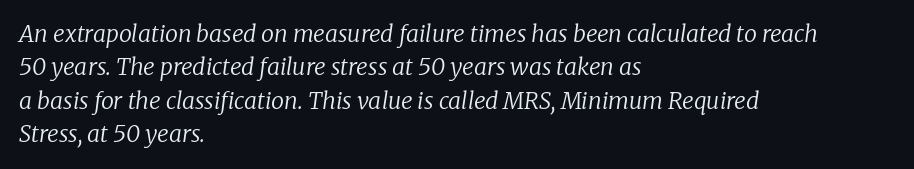
{"italic": "yes", "lean": "right", "slant_degrees": 8, "bold": "no", "underline": "no", "align": "left", "line_spacing": "normal", "line_spacing_ratio": 1.45, "letter_spacing": "normal", "letter_spacing_em": 0.0, "glyph_px": 23}
